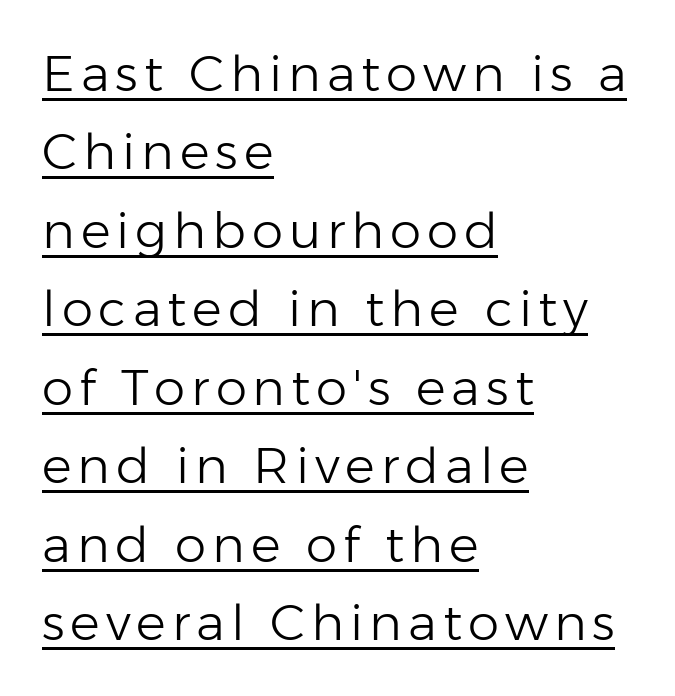
The image shows 50 px light sans-serif type, upright; set left-aligned, normal line spacing (1.57x), underlined; low stroke contrast and a medium x-height.
